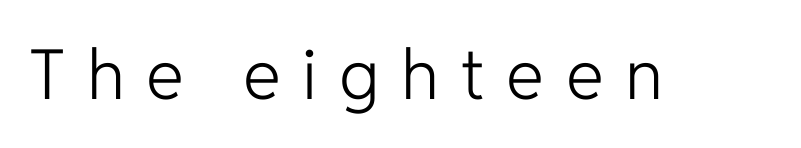
{"serif": "no", "italic": "no", "bold": "no", "weight": "light", "width": "normal", "stroke_contrast": "low", "x_height": "medium", "monospaced": "no", "underline": "no", "letter_spacing": "wide", "letter_spacing_em": 0.31, "glyph_px": 69}
